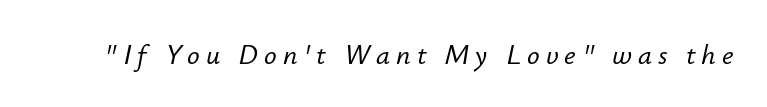
Anything drawn beneath the words? Only blank space. In terms of posture, this sample is oblique. You could not count columns in this text — the font is proportionally spaced. Characters follow at a spacing far wider than the type designer built in.
